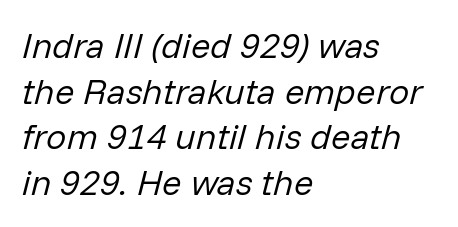
The letters sit at their default tracking, neither squeezed nor spread. Descenders are the only things crossing below the line. The rag falls on the right side of this text block. The line-height multiplier appears to be the usual default. Looks like regular typesetting: each glyph gets only the width it needs. Weight: in the light-to-regular range.
